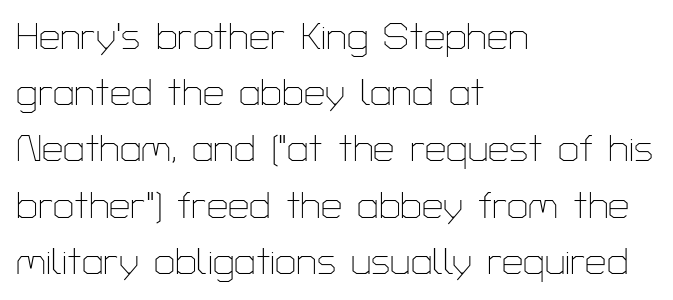
Looks like regular typesetting: each glyph gets only the width it needs. This sample is left-justified, so line endings fall wherever the words run out. This sample uses a sans-serif face. Summary of weight: not heavy and not bold. Only glyphs here, with clear space below each row.
